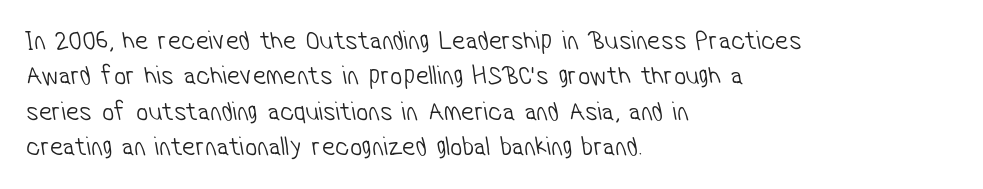
{"bold": "no", "underline": "no", "align": "left", "line_spacing": "normal", "line_spacing_ratio": 1.31, "letter_spacing": "normal", "letter_spacing_em": 0.0, "glyph_px": 27}
